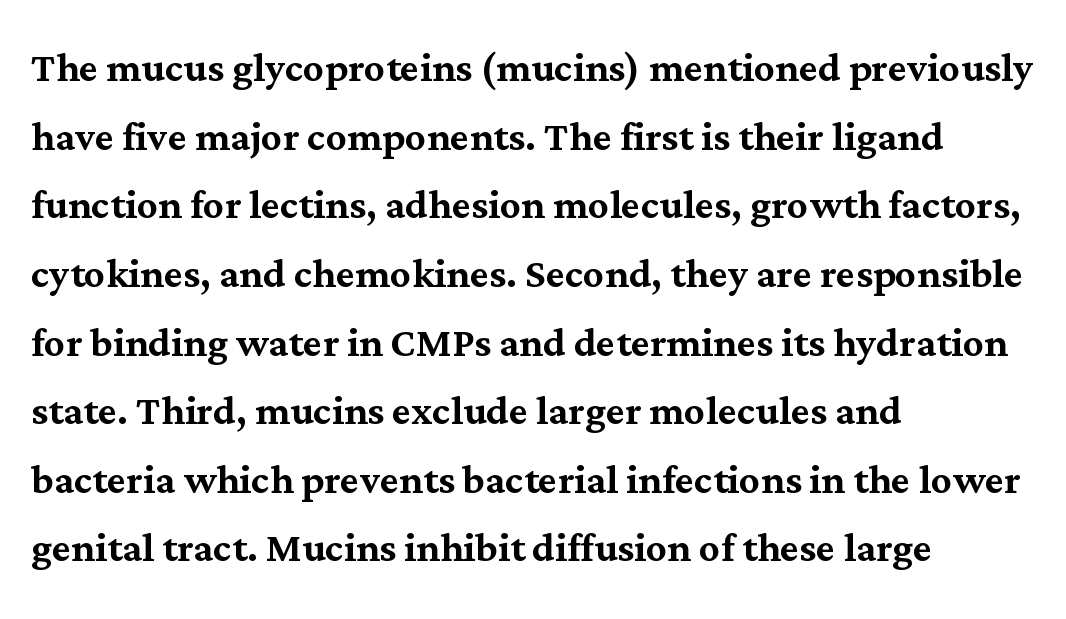
{"serif": "yes", "italic": "no", "width": "normal", "stroke_contrast": "medium", "x_height": "medium", "monospaced": "no", "underline": "no", "align": "left", "line_spacing": "normal", "line_spacing_ratio": 1.32, "letter_spacing": "normal", "letter_spacing_em": 0.0, "glyph_px": 52}
